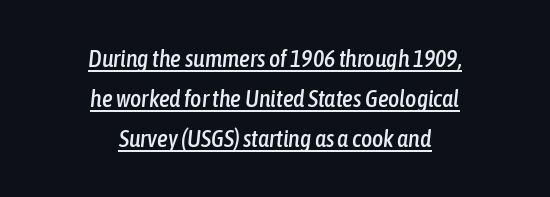
The image shows 24 px text type, italic (leaning right); set centered, normal line spacing (1.66x), normal letter spacing, underlined.
